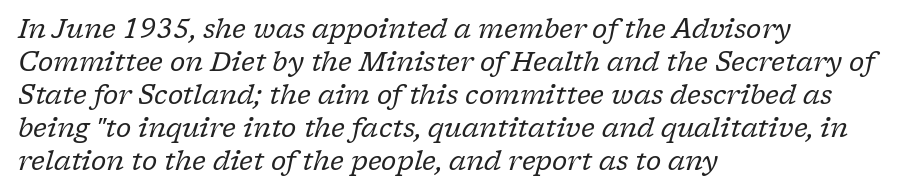
The rendering applies a slant to the glyphs. Glyph-to-glyph distance matches everyday printed text. The space beneath each line is pristine and unruled. A student would call this left alignment; a typographer would say flush left, rag right. Heaviness? Minimal to ordinary, like unemphasized prose.
